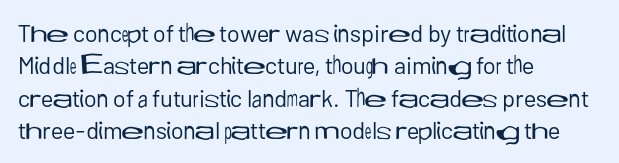
The typesetter chose a ragged-right arrangement here. In terms of letterspacing, this is plain default setting. Descenders hang freely into open space. A typesetter would call this leading conventional body-copy spacing. Stems and bowls with no extra thickness — not bold.
